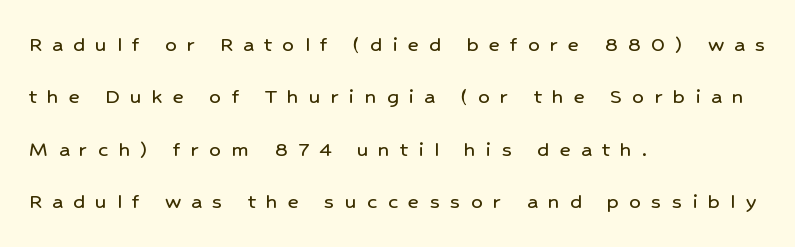
{"italic": "no", "underline": "no", "align": "left", "line_spacing": "loose", "line_spacing_ratio": 2.28, "letter_spacing": "wide", "letter_spacing_em": 0.45, "glyph_px": 23}
